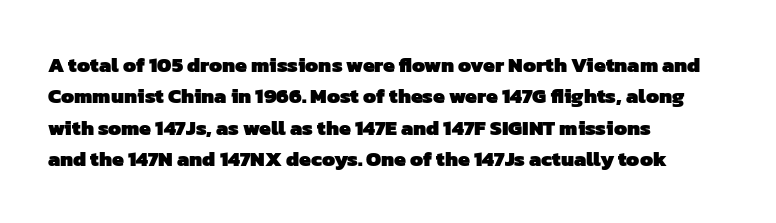
{"bold": "yes", "underline": "no", "align": "left", "line_spacing": "normal", "line_spacing_ratio": 1.49, "letter_spacing": "normal", "letter_spacing_em": 0.0, "glyph_px": 21}
